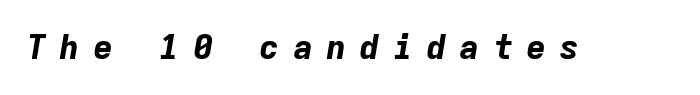
Q: Is the text bold? A: Yes.
Q: Is the text italic (slanted)? A: Yes, it leans right by about 9 degrees.
Q: Is the text underlined? A: No.
Q: Is the spacing between letters normal or unusually wide? A: Unusually wide.
Q: Width (condensed, normal, or wide)? A: Normal.
Q: Stroke contrast? A: Low.
Q: x-height? A: Medium.
Q: Monospaced? A: Yes.
